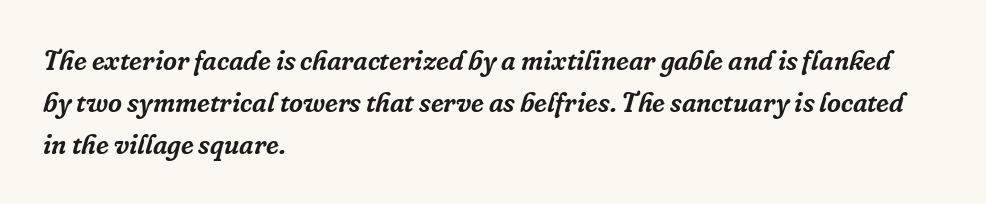
Unmarked baselines from the first word to the last. An italicized treatment has been applied to the whole sample. Each word holds together tightly as a unit, with standard inter-letter gaps. The block of text has a typical density, with ordinary space between rows.
